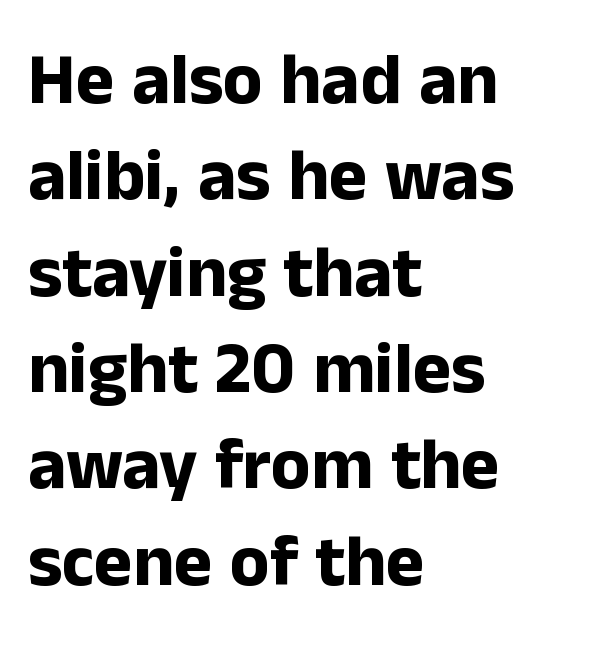
Q: Is the text bold? A: Yes.
Q: Is the text italic (slanted)? A: No, it is upright.
Q: Is the typeface a serif or a sans-serif typeface? A: Sans-serif.
Q: Is the text underlined? A: No.
Q: How is the paragraph aligned? A: Left-aligned.
Q: Is the spacing between letters normal or unusually wide? A: Normal.
Q: Is the spacing between lines tight, normal or loose? A: Normal.
Q: Width (condensed, normal, or wide)? A: Normal.
Q: Stroke contrast? A: Low.
Q: x-height? A: Medium.
Q: Monospaced? A: No.
